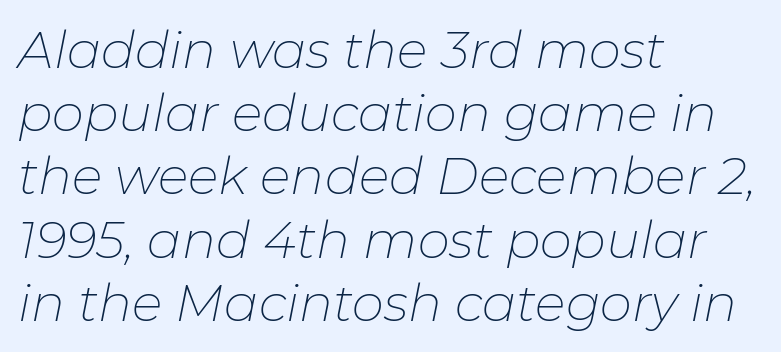
Compared with typical body copy, the letter spacing here is the same. The passage shown is typed in a proportional face where columns would drift. Nothing heavy about these letters — not bold at all. Where is the straight margin? On the left.
